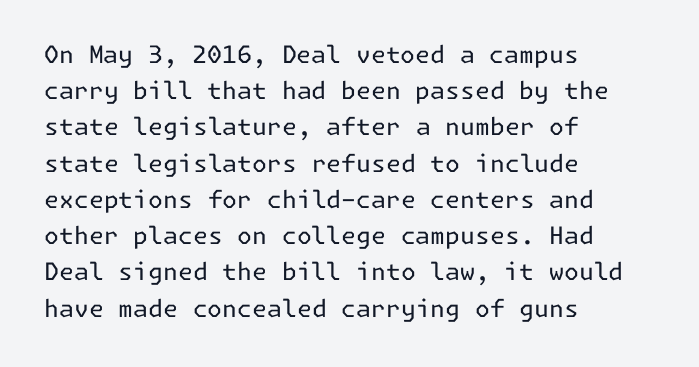
Q: Is the text bold? A: No.
Q: Is the text italic (slanted)? A: No, it is upright.
Q: Is the text underlined? A: No.
Q: How is the paragraph aligned? A: Left-aligned.
Q: Is the spacing between letters normal or unusually wide? A: Normal.
Q: Is the spacing between lines tight, normal or loose? A: Normal.
